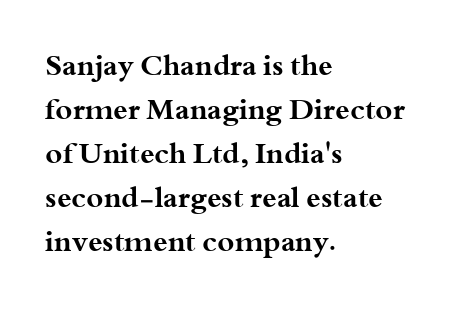
The image shows 29 px bold, wide serif type, upright; set left-aligned, normal line spacing (1.52x), normal letter spacing, not underlined; medium stroke contrast and a small x-height.
